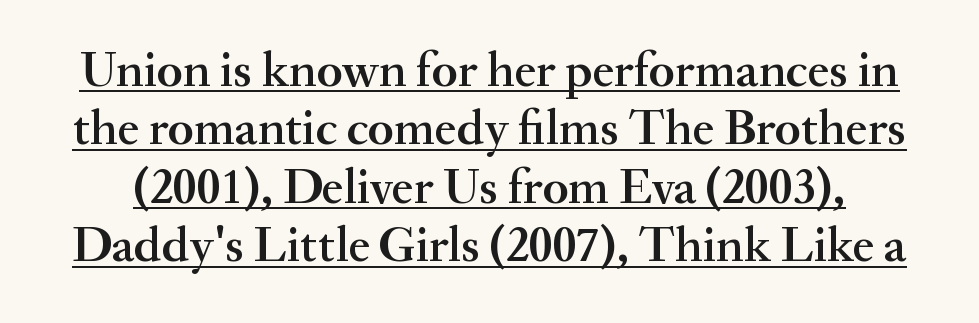
The image shows 50 px semibold serif type, upright; set line spacing 1.17x, normal letter spacing, underlined; medium stroke contrast and a small x-height.
